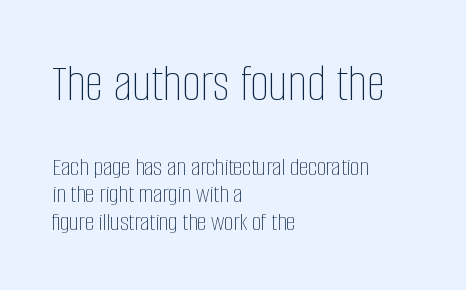
The image shows 53 px thin, condensed type, upright; set left-aligned, tight line spacing (1.06x), normal letter spacing, not underlined; the first (top) block is 2.04x larger; low stroke contrast and a large x-height.
